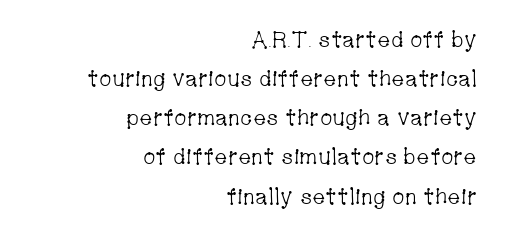
The image shows 22 px text type, upright; set right-aligned, line spacing 1.78x, normal letter spacing, not underlined.
